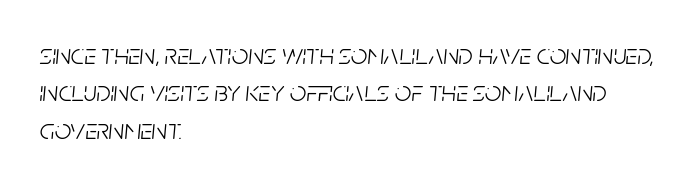
{"italic": "yes", "lean": "right", "slant_degrees": 5, "bold": "no", "weight": "light", "width": "condensed", "stroke_contrast": "low", "x_height": "large", "monospaced": "no", "underline": "no", "align": "left", "line_spacing": "normal", "line_spacing_ratio": 1.29, "letter_spacing": "normal", "letter_spacing_em": 0.0, "glyph_px": 29}
